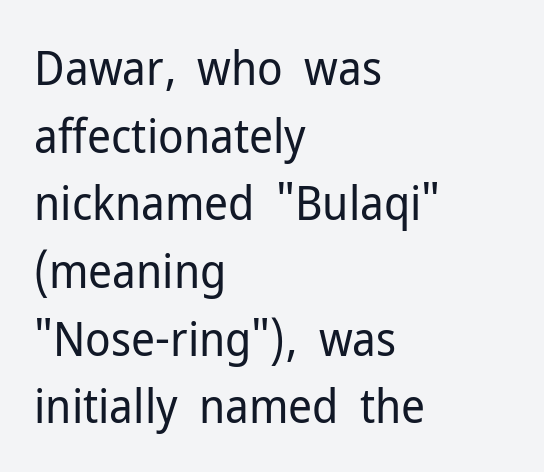
The image shows 47 px regular-weight sans-serif type, upright; set left-aligned, normal line spacing (1.44x), normal letter spacing, not underlined; low stroke contrast and a medium x-height.
